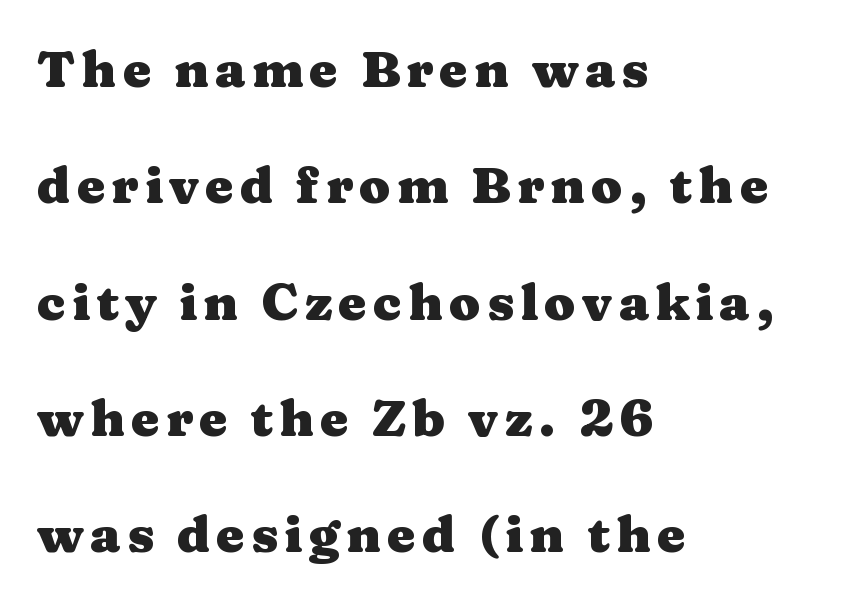
Q: Is the text bold? A: Yes.
Q: Is the text italic (slanted)? A: No, it is upright.
Q: Is the typeface a serif or a sans-serif typeface? A: Serif.
Q: Is the text underlined? A: No.
Q: How is the paragraph aligned? A: Left-aligned.
Q: Is the spacing between lines tight, normal or loose? A: Loose.
Q: Width (condensed, normal, or wide)? A: Wide.
Q: Stroke contrast? A: Medium.
Q: x-height? A: Medium.
Q: Monospaced? A: No.
